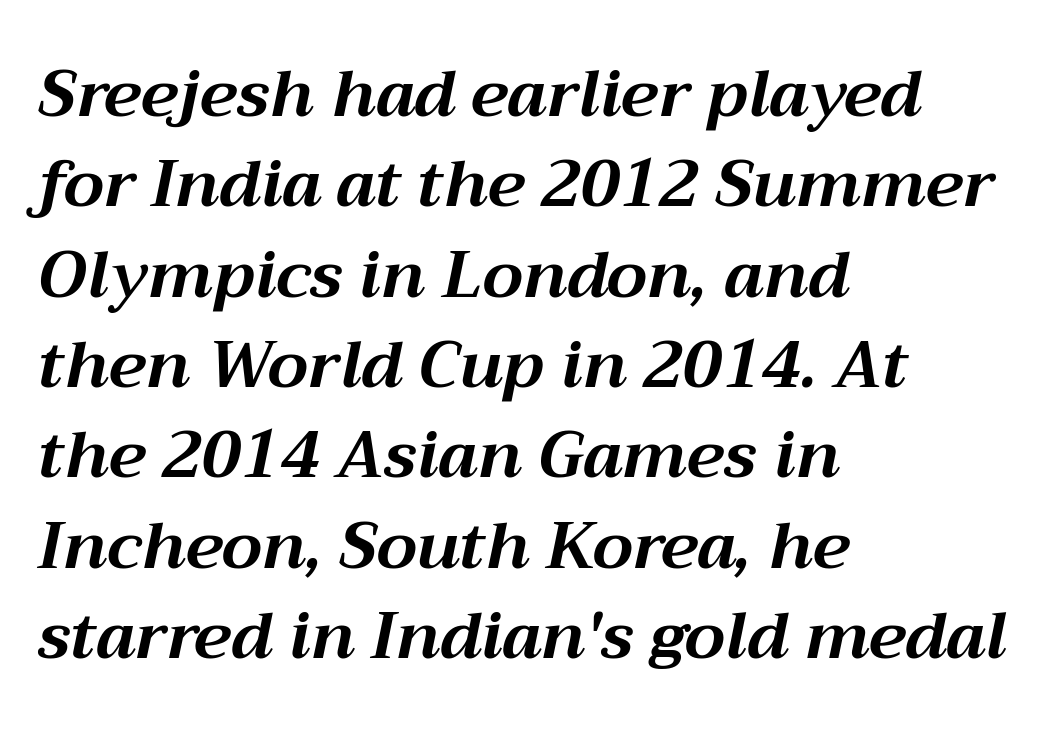
Q: Is the text bold? A: Yes.
Q: Is the text italic (slanted)? A: Yes, it leans right by about 12 degrees.
Q: Is the text underlined? A: No.
Q: How is the paragraph aligned? A: Left-aligned.
Q: Is the spacing between letters normal or unusually wide? A: Normal.
Q: Is the spacing between lines tight, normal or loose? A: Normal.
Q: Width (condensed, normal, or wide)? A: Normal.
Q: Stroke contrast? A: Medium.
Q: x-height? A: Medium.
Q: Monospaced? A: No.
